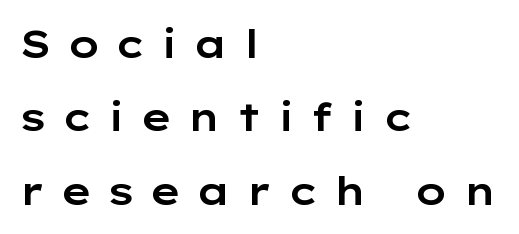
The image shows 39 px wide sans-serif type, upright; set left-aligned, line spacing 1.88x, unusually wide letter spacing (+0.39 em), not underlined; low stroke contrast and a medium x-height.
